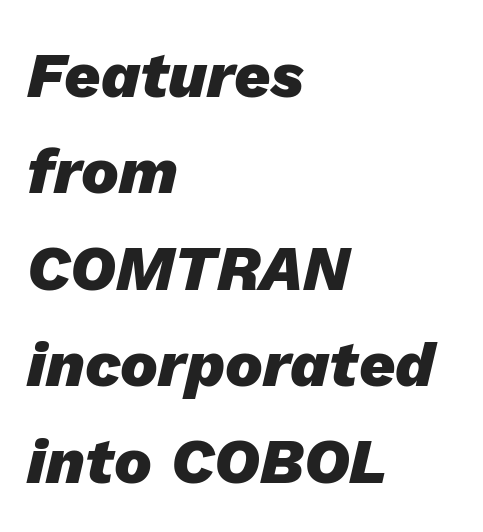
{"italic": "yes", "lean": "right", "slant_degrees": 13, "bold": "yes", "weight": "heavy", "width": "normal", "stroke_contrast": "low", "x_height": "medium", "monospaced": "no", "underline": "no", "align": "left", "line_spacing": "normal", "line_spacing_ratio": 1.53, "letter_spacing": "normal", "letter_spacing_em": 0.0, "glyph_px": 63}
